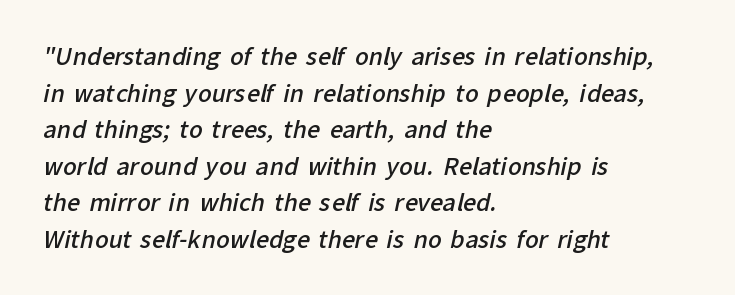
{"bold": "semi", "underline": "no", "align": "left", "line_spacing": "normal", "line_spacing_ratio": 1.59, "letter_spacing": "normal", "letter_spacing_em": 0.0, "glyph_px": 23}
